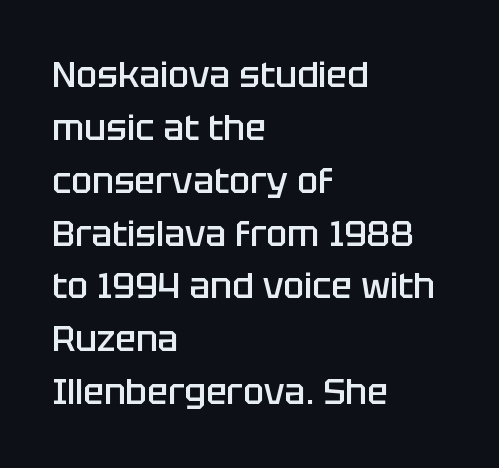
{"serif": "no", "italic": "no", "bold": "semi", "weight": "semibold", "width": "normal", "stroke_contrast": "low", "x_height": "large", "monospaced": "no", "underline": "no", "align": "left", "line_spacing": "normal", "line_spacing_ratio": 1.51, "letter_spacing": "normal", "letter_spacing_em": 0.0, "glyph_px": 35}
